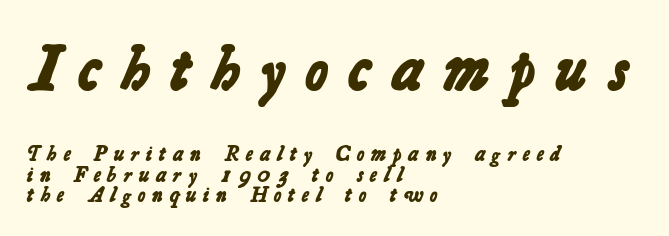
This sample has the flowing, uneven cadence of proportional lettering. You could only call the tracking loose — the letters float apart. The rendering uses a small line-height, squeezing the rows. Weight check: bold — yes, fully. The setting favours the left margin, as ordinary paragraphs usually do. Each row of text sits above clean, open space.
